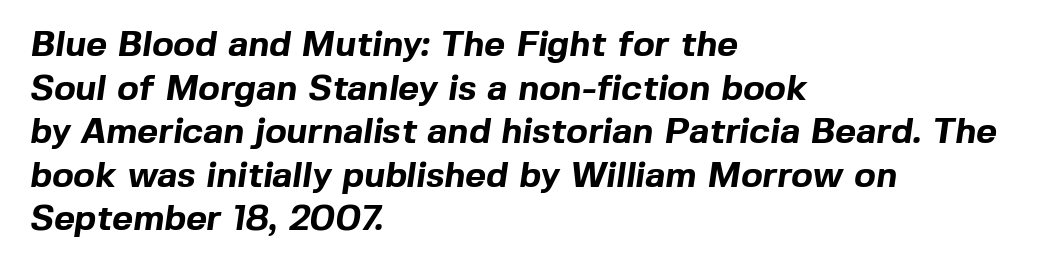
Tracking value appears to be zero — textbook default spacing. Font category for this specimen: sans-serif. Is the block centered? No — it sits flush against the left margin. The letters are bold, with thick, heavy strokes. The foot of each line stays bare and open.
